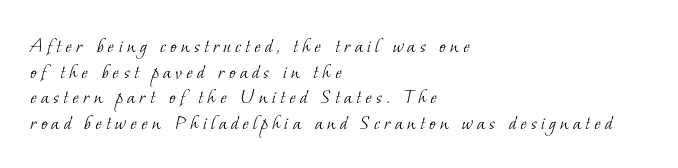
The image shows 22 px text type; set left-aligned, line spacing 1.16x, not underlined.
